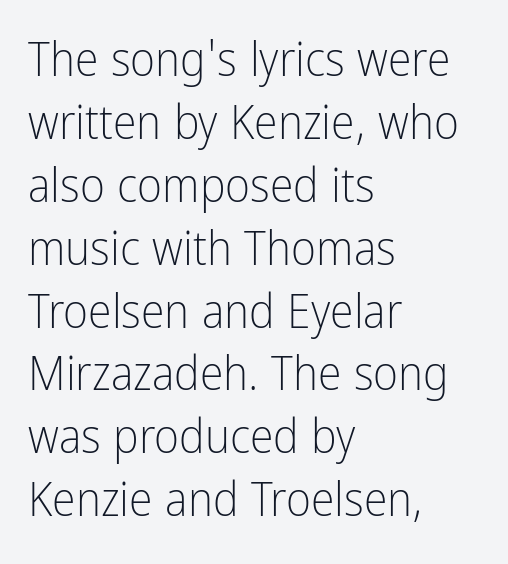
The image shows 48 px light, condensed sans-serif type, upright; set left-aligned, normal line spacing (1.31x), normal letter spacing, not underlined; low stroke contrast and a medium x-height.
